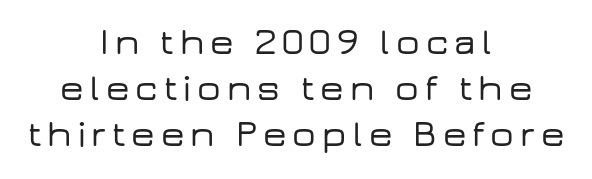
{"serif": "no", "italic": "no", "width": "wide", "stroke_contrast": "low", "x_height": "medium", "monospaced": "no", "underline": "no", "align": "center", "line_spacing": "normal", "line_spacing_ratio": 1.25, "glyph_px": 37}
